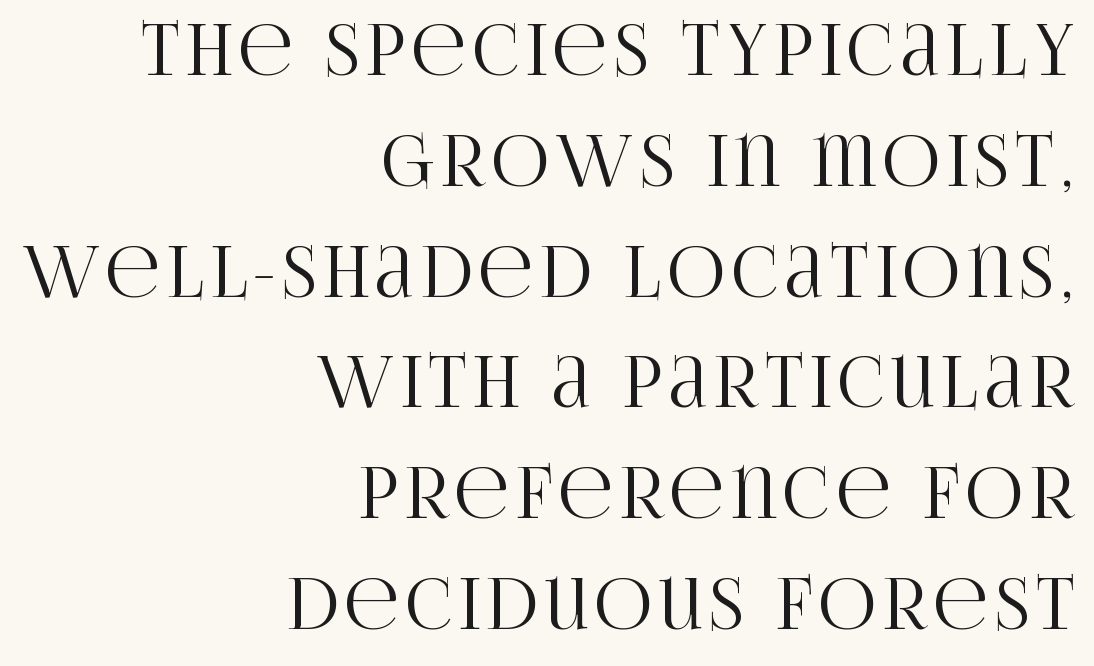
Q: Is the text italic (slanted)? A: No, it is upright.
Q: Is the typeface a serif or a sans-serif typeface? A: Serif.
Q: Is the text underlined? A: No.
Q: How is the paragraph aligned? A: Right-aligned.
Q: Is the spacing between lines tight, normal or loose? A: Normal.
Q: Width (condensed, normal, or wide)? A: Condensed.
Q: Stroke contrast? A: High.
Q: x-height? A: Large.
Q: Monospaced? A: No.
